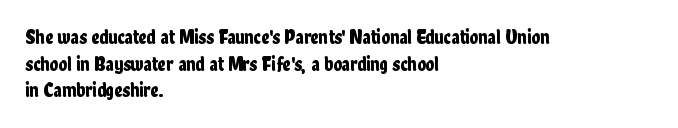
{"italic": "no", "underline": "no", "align": "left", "line_spacing": "normal", "line_spacing_ratio": 1.33, "letter_spacing": "normal", "letter_spacing_em": 0.0, "glyph_px": 20}
